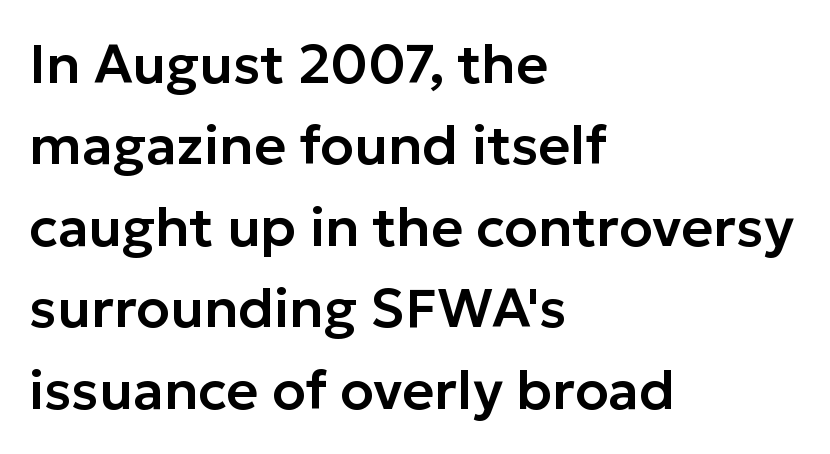
The specimen reads as upright at a glance. Note the varied advance widths — an 'i' is clearly narrower than an 'm'. All the whitespace from short lines collects on the right. The passage shown is not underscored anywhere. Nothing sits at the stroke ends, so this counts as sans-serif.
